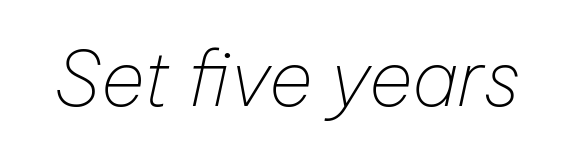
Q: Is the text bold? A: No.
Q: Is the text italic (slanted)? A: Yes, it leans right by about 12 degrees.
Q: Is the text underlined? A: No.
Q: Is the spacing between letters normal or unusually wide? A: Normal.
Q: Width (condensed, normal, or wide)? A: Normal.
Q: Stroke contrast? A: Low.
Q: x-height? A: Medium.
Q: Monospaced? A: No.
